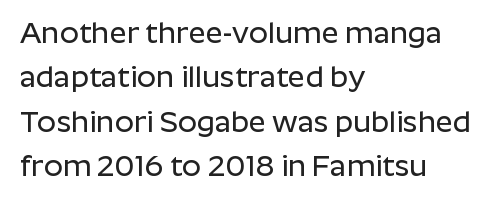
The image shows 30 px sans-serif type, upright; set left-aligned, normal line spacing (1.48x), normal letter spacing, not underlined; low stroke contrast and a medium x-height.
